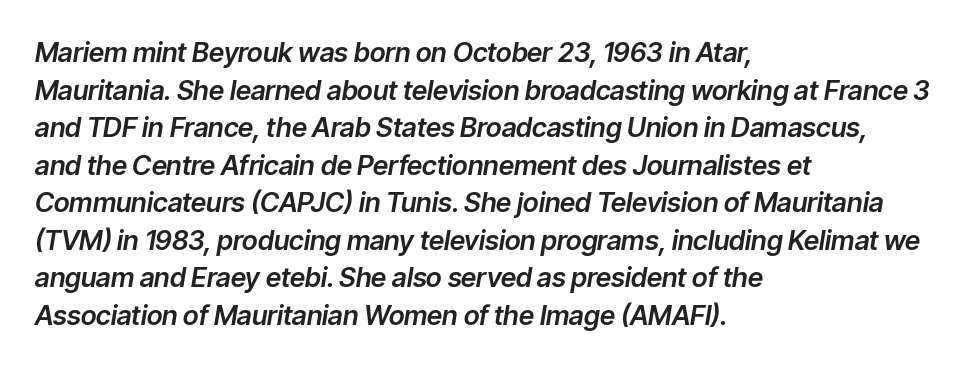
{"italic": "yes", "lean": "right", "slant_degrees": 9, "underline": "no", "align": "left", "line_spacing": "normal", "line_spacing_ratio": 1.39, "letter_spacing": "normal", "letter_spacing_em": 0.0, "glyph_px": 27}
